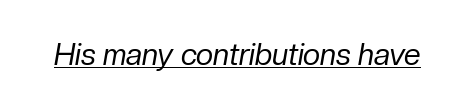
Between one letter and the next there's only the usual sliver of space. Is the type slanted? Yes — the strokes lean at a clear angle. Vertical stems look standard width or narrower in stroke. The lettering is marked with a stroke running underneath it. Looks like regular typesetting: each glyph gets only the width it needs.
